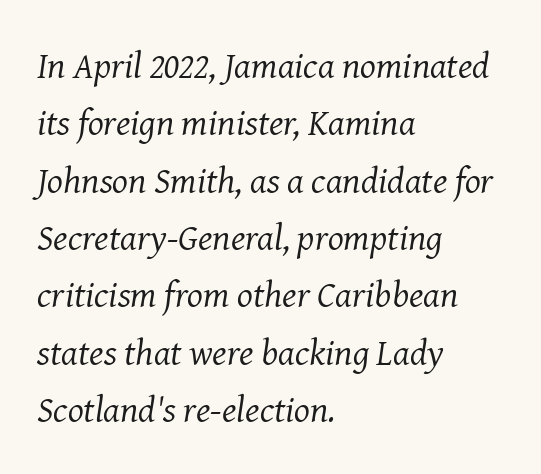
{"serif": "yes", "italic": "yes", "lean": "right", "slant_degrees": 8, "bold": "no", "weight": "regular", "width": "normal", "stroke_contrast": "medium", "x_height": "medium", "monospaced": "no", "underline": "no", "align": "left", "line_spacing": "normal", "line_spacing_ratio": 1.55, "letter_spacing": "normal", "letter_spacing_em": 0.0, "glyph_px": 37}
